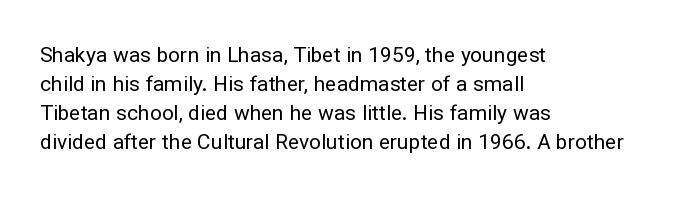
Letters rest on an invisible, unmarked baseline. Heaviness? Minimal to ordinary, like unemphasized prose. The rendering anchors every line to the left-hand side. The line-height multiplier appears to be the usual default.
